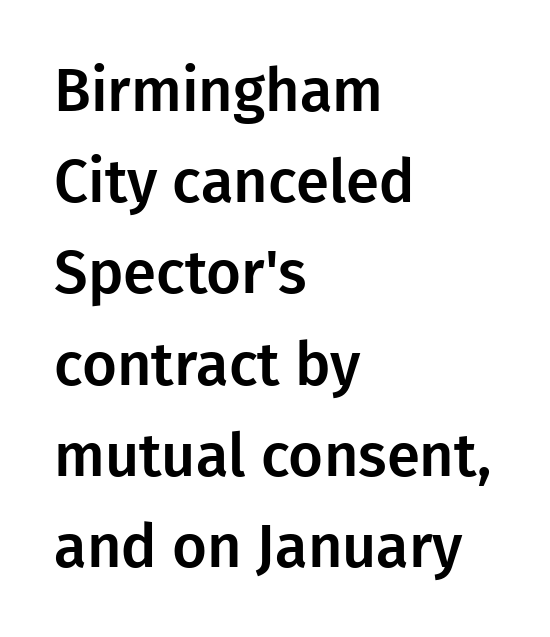
Nobody touched the tracking dial on this one. Unlike italic type, these characters show no tilt at all. Does the type have serifs? No, each stem ends abruptly. Note the varied advance widths — an 'i' is clearly narrower than an 'm'. This sample is left-justified, so line endings fall wherever the words run out.
